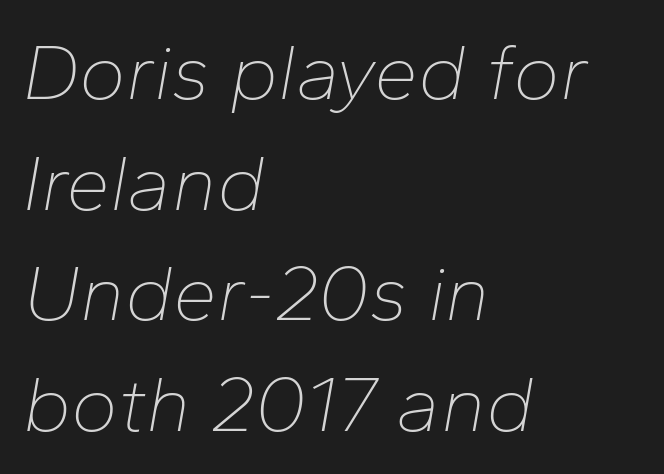
Q: Is the text bold? A: No.
Q: Is the text italic (slanted)? A: Yes, it leans right by about 10 degrees.
Q: Is the text underlined? A: No.
Q: How is the paragraph aligned? A: Left-aligned.
Q: Is the spacing between letters normal or unusually wide? A: Normal.
Q: Is the spacing between lines tight, normal or loose? A: Normal.
Q: Width (condensed, normal, or wide)? A: Normal.
Q: Stroke contrast? A: Low.
Q: x-height? A: Medium.
Q: Monospaced? A: No.
